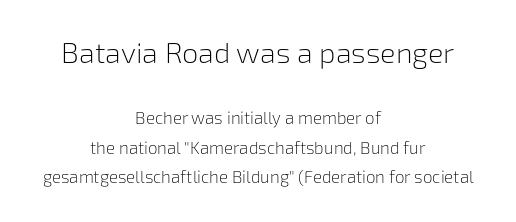
{"serif": "no", "italic": "no", "bold": "no", "weight": "light", "width": "normal", "stroke_contrast": "low", "x_height": "medium", "monospaced": "no", "underline": "no", "align": "center", "line_spacing_ratio": 1.73, "letter_spacing": "normal", "letter_spacing_em": 0.0, "larger_block": "first", "size_ratio": 1.71, "glyph_px": 29}
